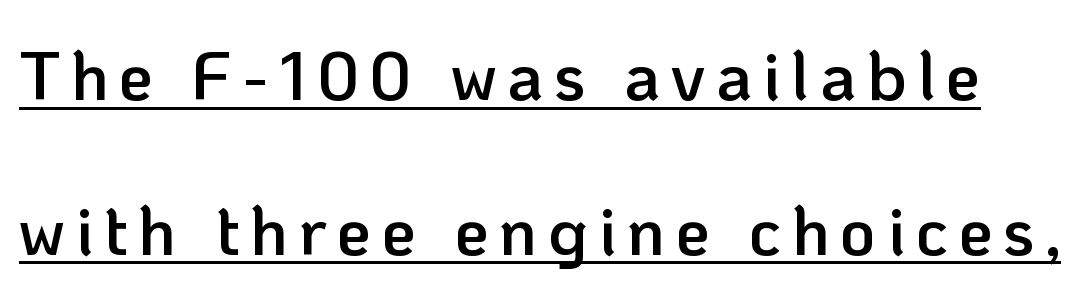
{"serif": "no", "italic": "no", "bold": "semi", "weight": "semibold", "width": "normal", "stroke_contrast": "low", "x_height": "medium", "monospaced": "no", "underline": "yes", "line_spacing": "loose", "line_spacing_ratio": 2.24, "glyph_px": 69}
